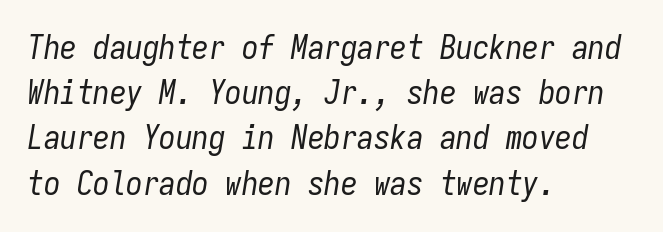
The image shows 33 px regular-weight, condensed type, italic (leaning right), monospaced; set left-aligned, normal line spacing (1.37x), normal letter spacing, not underlined; low stroke contrast and a medium x-height.
